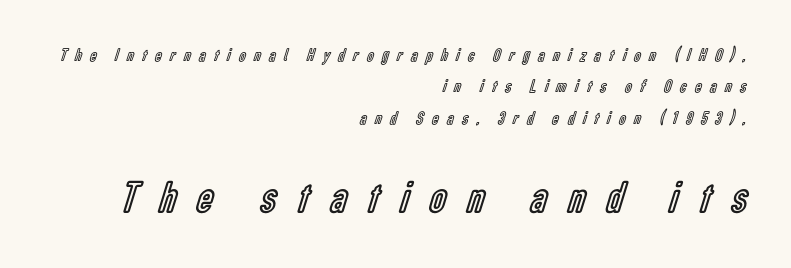
Q: Is the text italic (slanted)? A: Yes.
Q: Is the text underlined? A: No.
Q: How is the paragraph aligned? A: Right-aligned.
Q: Is the spacing between letters normal or unusually wide? A: Unusually wide.
Q: Which block of text is set in a larger size, the first (top) or the second (bottom)? A: The second (bottom) one.
Q: Width (condensed, normal, or wide)? A: Condensed.
Q: x-height? A: Medium.
Q: Monospaced? A: No.
